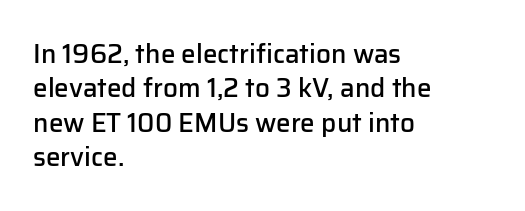
Where is the straight margin? On the left. Short note: letters normally spaced. Lines of text with bare space underneath. On the weight axis this lands at semibold, roughly 600. The passage shown stacks its lines at a standard gap.
